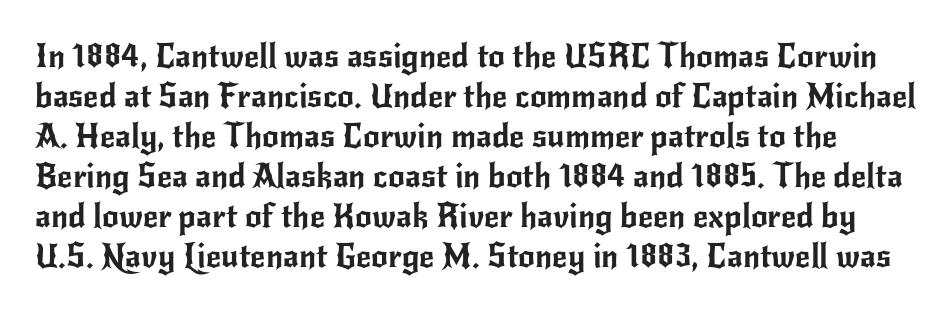
Here the designer chose a conventional face with non-uniform glyph widths. Tracking here is standard; glyphs follow each other at the usual distance. Only glyphs here, with clear space below each row. The font's upright variant was chosen for this text.
